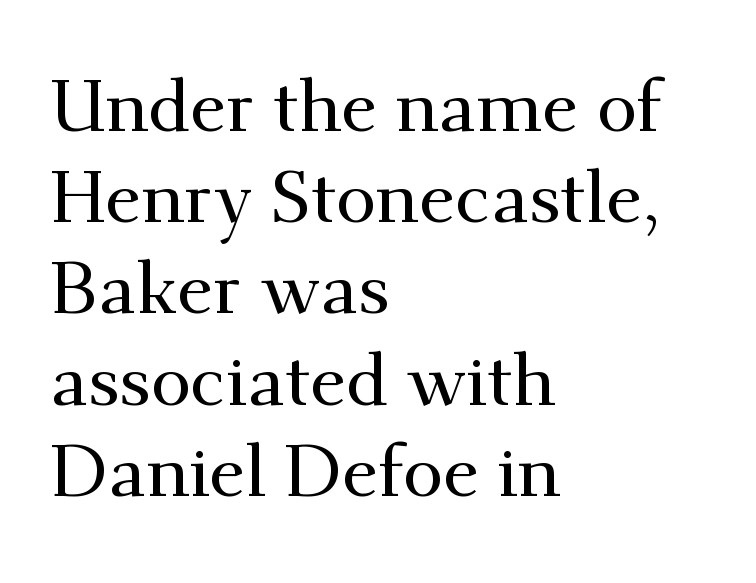
Caption: standard tracking, unaltered. The font's upright variant was chosen for this text. Think of a printed novel: that variable character pitch is what you see here. The gap between lines stays unmarked.
